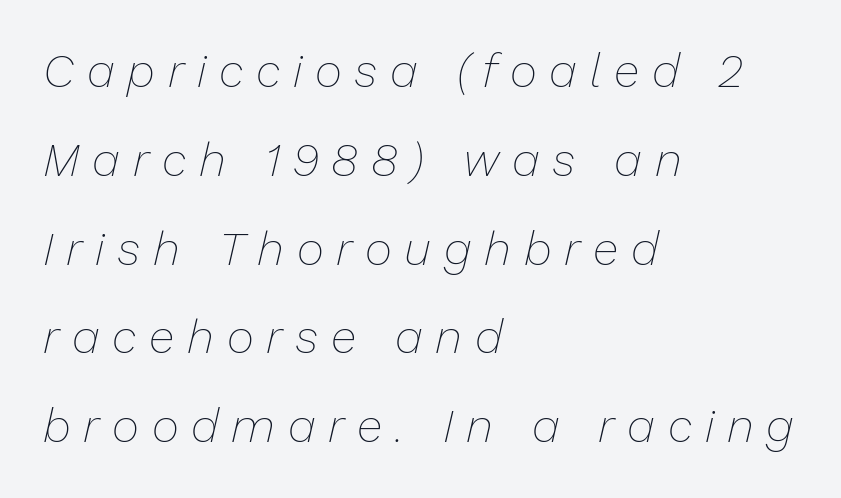
Q: Is the text bold? A: No.
Q: Is the text italic (slanted)? A: Yes, it leans right by about 13 degrees.
Q: Is the text underlined? A: No.
Q: How is the paragraph aligned? A: Left-aligned.
Q: Is the spacing between letters normal or unusually wide? A: Unusually wide.
Q: Width (condensed, normal, or wide)? A: Normal.
Q: Stroke contrast? A: Low.
Q: x-height? A: Medium.
Q: Monospaced? A: No.
